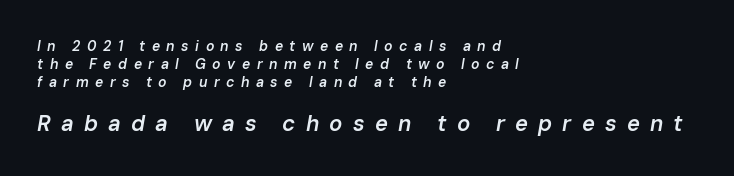
Q: Is the text bold? A: Semi-bold.
Q: Is the text italic (slanted)? A: Yes, it leans right by about 10 degrees.
Q: Is the text underlined? A: No.
Q: How is the paragraph aligned? A: Left-aligned.
Q: Is the spacing between letters normal or unusually wide? A: Unusually wide.
Q: Is the spacing between lines tight, normal or loose? A: Normal.
Q: Which block of text is set in a larger size, the first (top) or the second (bottom)? A: The second (bottom) one.
